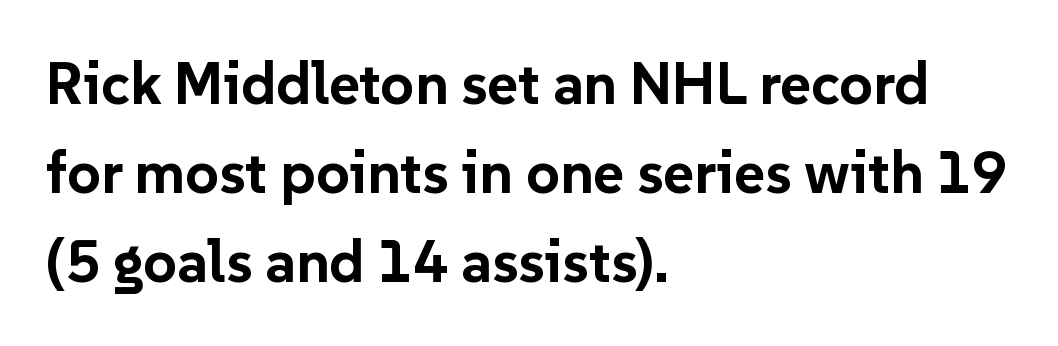
Q: Is the text bold? A: Yes.
Q: Is the text italic (slanted)? A: No, it is upright.
Q: Is the typeface a serif or a sans-serif typeface? A: Sans-serif.
Q: Is the text underlined? A: No.
Q: How is the paragraph aligned? A: Left-aligned.
Q: Is the spacing between letters normal or unusually wide? A: Normal.
Q: Is the spacing between lines tight, normal or loose? A: Normal.
Q: Width (condensed, normal, or wide)? A: Normal.
Q: Stroke contrast? A: Low.
Q: x-height? A: Medium.
Q: Monospaced? A: No.
